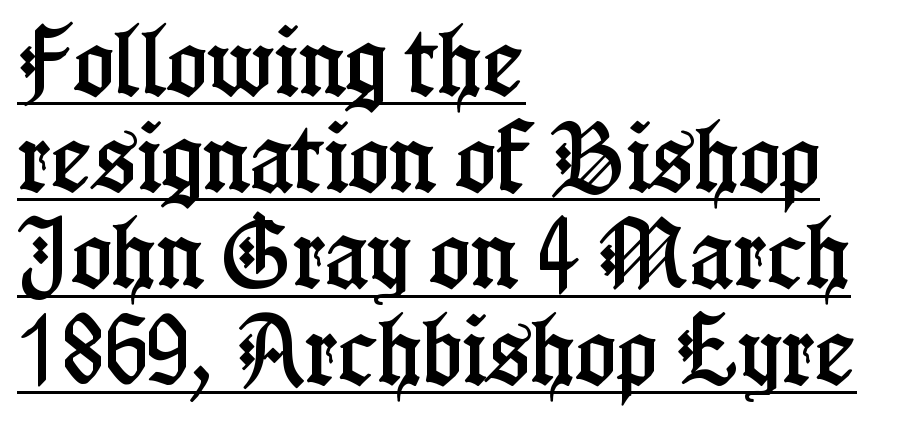
Look at the bottom of the vertical strokes: they flare into serifs here. The space between consecutive lines is moderate. These lines were composed using upright roman letters. Check the space under the baseline: a stroke is drawn there.
